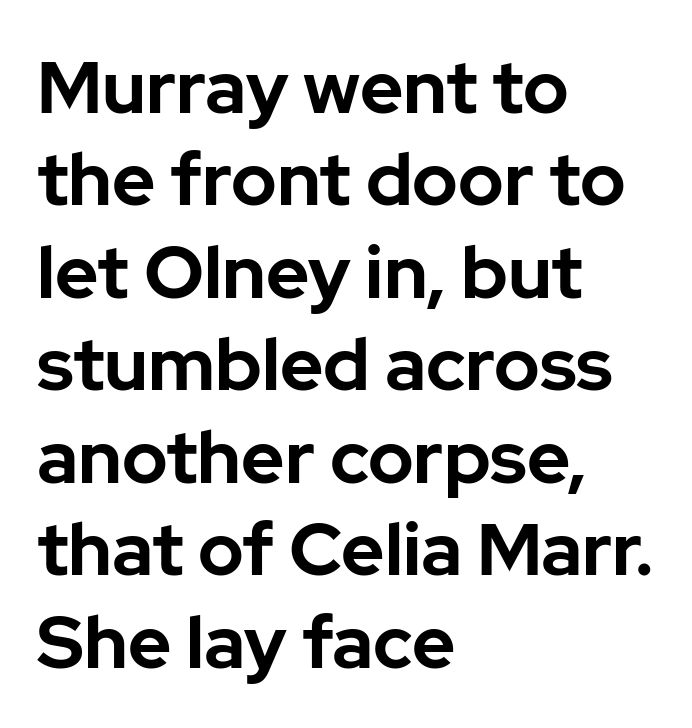
The image shows 74 px bold sans-serif type, upright; set left-aligned, normal line spacing (1.25x), normal letter spacing, not underlined; low stroke contrast and a medium x-height.
